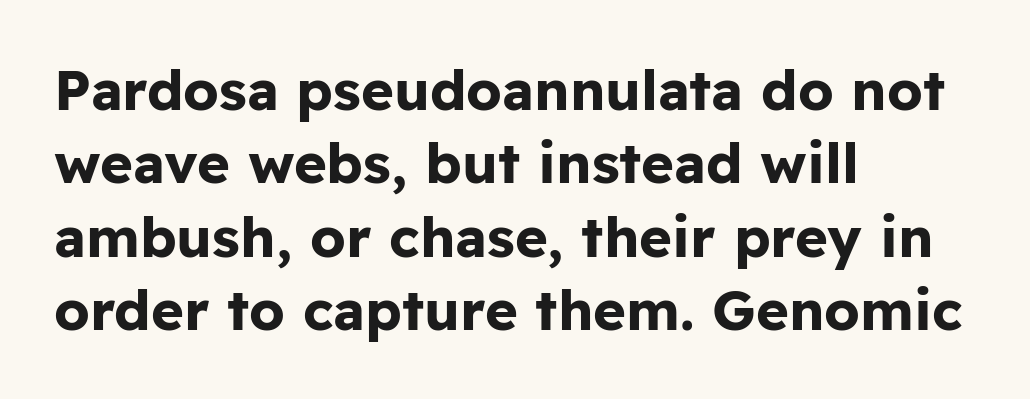
Q: Is the text bold? A: Yes.
Q: Is the text italic (slanted)? A: No, it is upright.
Q: Is the typeface a serif or a sans-serif typeface? A: Sans-serif.
Q: Is the text underlined? A: No.
Q: How is the paragraph aligned? A: Left-aligned.
Q: Is the spacing between letters normal or unusually wide? A: Normal.
Q: Is the spacing between lines tight, normal or loose? A: Normal.
Q: Width (condensed, normal, or wide)? A: Normal.
Q: Stroke contrast? A: Low.
Q: x-height? A: Medium.
Q: Monospaced? A: No.
